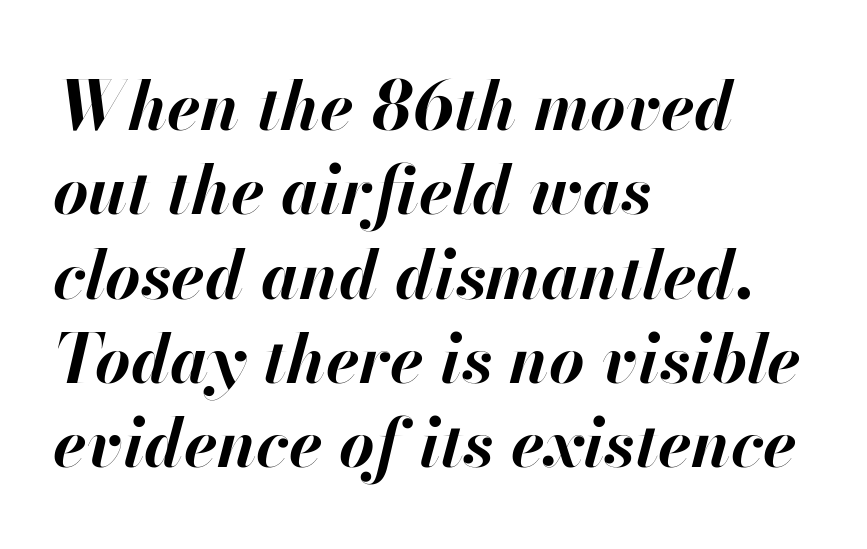
Is the block centered? No — it sits flush against the left margin. A dark, heavy texture on the line: the type is bold. Is the type slanted? Yes — the strokes lean at a clear angle. No extra tracking has been applied to these lines.
